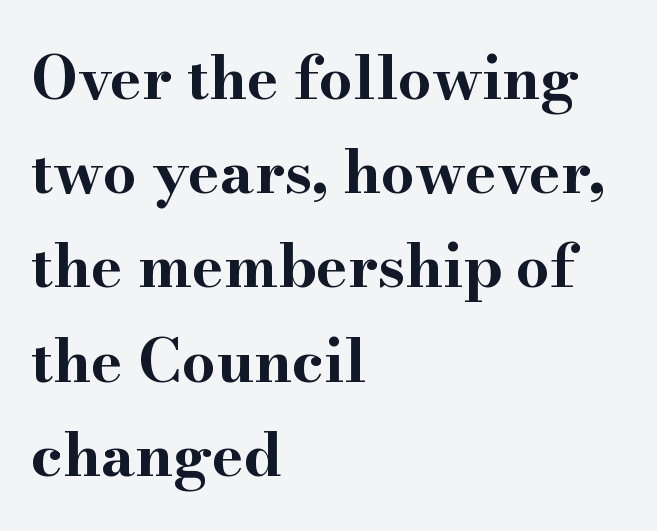
Q: Is the text bold? A: Yes.
Q: Is the text italic (slanted)? A: No, it is upright.
Q: Is the typeface a serif or a sans-serif typeface? A: Serif.
Q: Is the text underlined? A: No.
Q: How is the paragraph aligned? A: Left-aligned.
Q: Is the spacing between letters normal or unusually wide? A: Normal.
Q: Is the spacing between lines tight, normal or loose? A: Normal.
Q: Width (condensed, normal, or wide)? A: Wide.
Q: Stroke contrast? A: High.
Q: x-height? A: Small.
Q: Monospaced? A: No.
